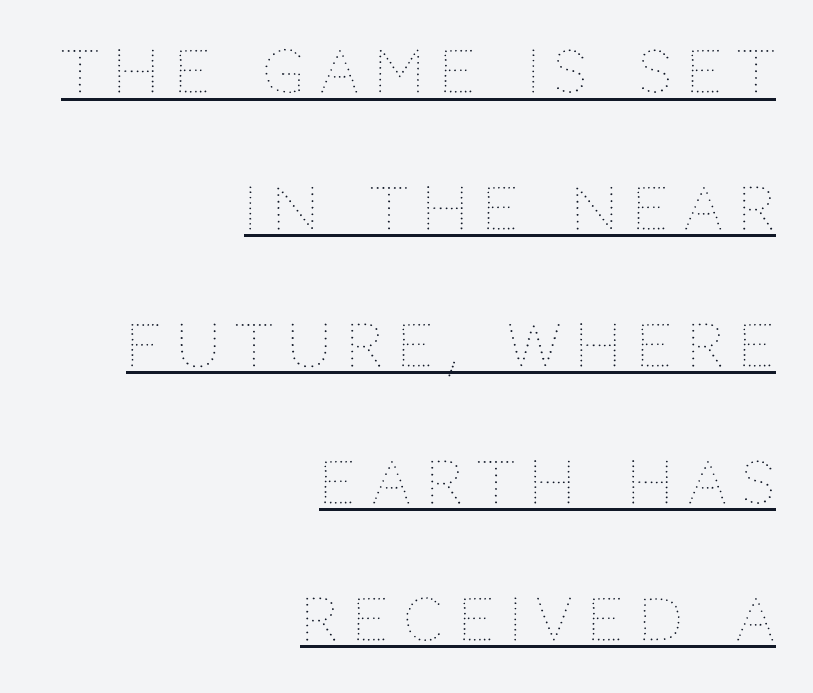
{"italic": "no", "bold": "no", "weight": "thin", "width": "normal", "stroke_contrast": "medium", "x_height": "large", "monospaced": "no", "underline": "yes", "align": "right", "line_spacing": "loose", "line_spacing_ratio": 2.36, "letter_spacing": "wide", "letter_spacing_em": 0.25, "glyph_px": 58}
